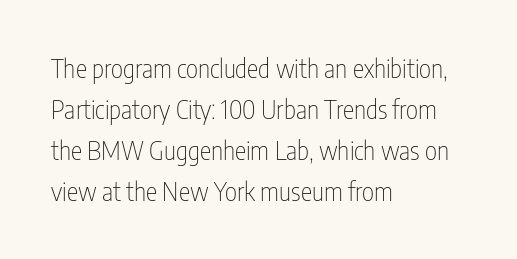
The words here are not underlined. Unbolded letterforms with no extra heft. Quick note: interline space is typical. These lines stack with their left ends in a neat column. Ordinary non-slanted type is in use. Here the glyphs are tracked normally, forming tight word shapes.
